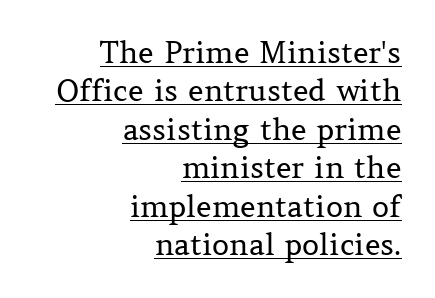
A typographer would call this underscored text. This sample uses a serif face. A flush-right, rag-left setting is used for this passage. Stem width sits at or under what a default text font uses.
